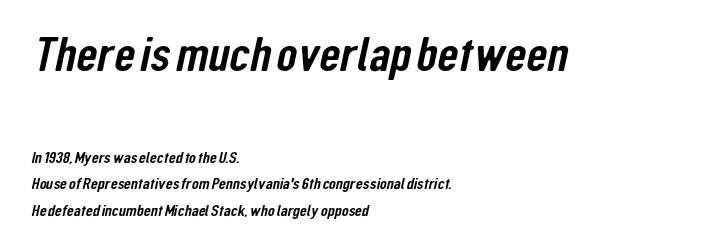
These two chunks differ in scale, with the top chunk taking the larger measure. Has an underline been added? It has not. The space between consecutive lines is moderate. The designer went with a sans here, leaving each stem footless. Looks like regular typesetting: each glyph gets only the width it needs. This rendering uses left alignment, leaving the right contour irregular.
